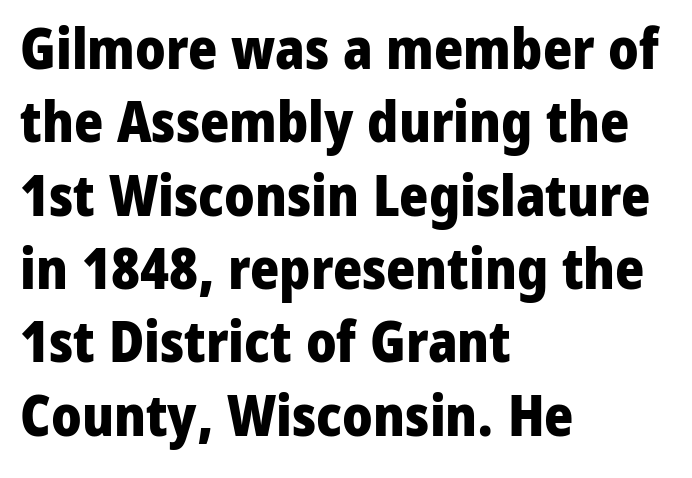
The image shows 56 px heavy sans-serif type, upright; set left-aligned, normal line spacing (1.31x), normal letter spacing, not underlined; low stroke contrast and a medium x-height.
